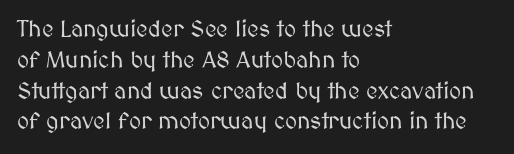
The image shows 23 px text type, upright; set left-aligned, normal line spacing (1.34x), normal letter spacing, not underlined.
